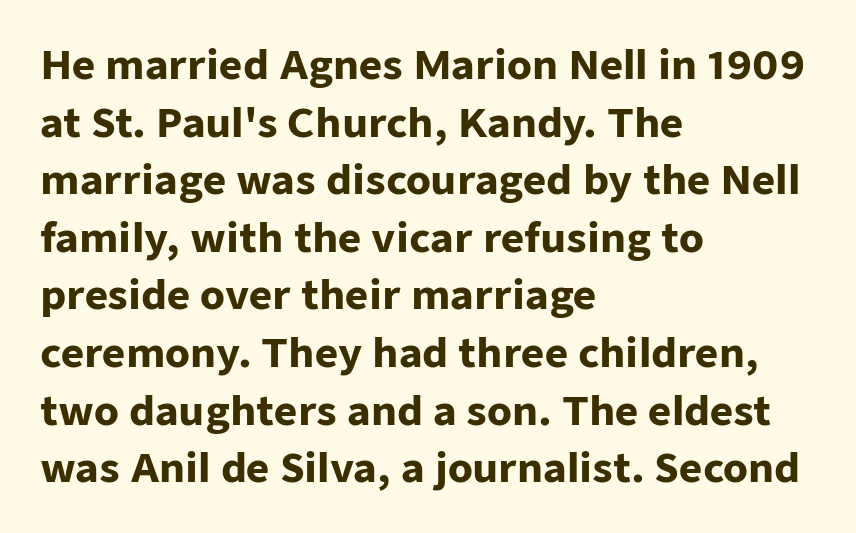
Q: Is the text bold? A: Yes.
Q: Is the text italic (slanted)? A: No, it is upright.
Q: Is the typeface a serif or a sans-serif typeface? A: Sans-serif.
Q: Is the text underlined? A: No.
Q: How is the paragraph aligned? A: Left-aligned.
Q: Is the spacing between letters normal or unusually wide? A: Normal.
Q: Is the spacing between lines tight, normal or loose? A: Normal.
Q: Width (condensed, normal, or wide)? A: Normal.
Q: Stroke contrast? A: Low.
Q: x-height? A: Medium.
Q: Monospaced? A: No.
